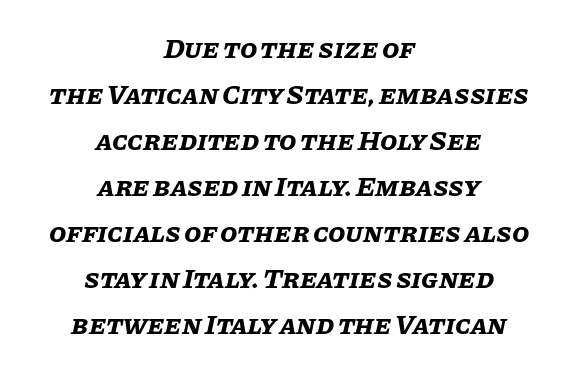
The lettering tilts uniformly, giving the passage an italic look. Letters rest on an invisible, unmarked baseline. Glyph-to-glyph distance matches everyday printed text. Where is the straight margin? There isn't one; the lines are centered. These lines sit exactly where default settings would place them. Character widths vary here, with narrow letters taking less room than wide ones.
